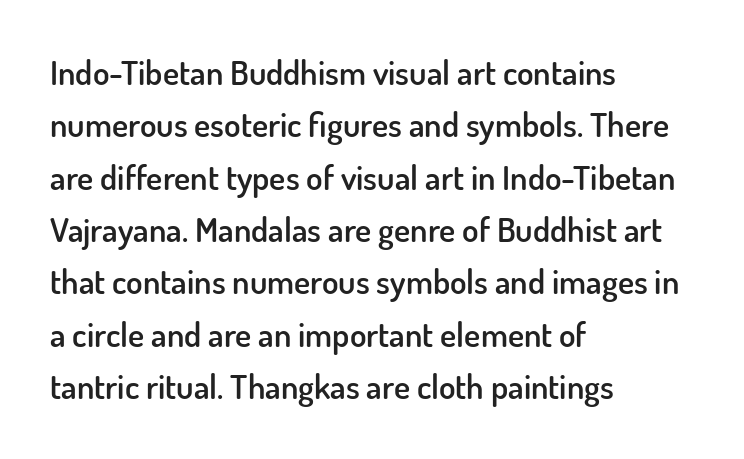
The image shows 34 px semibold sans-serif type, upright; set left-aligned, normal line spacing (1.54x), normal letter spacing, not underlined; low stroke contrast and a small x-height.
